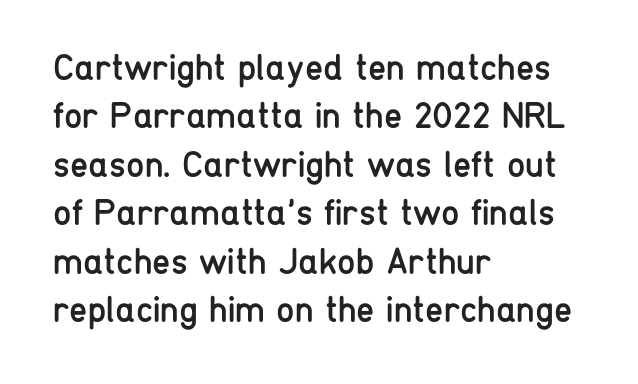
Q: Is the text bold? A: No.
Q: Is the text italic (slanted)? A: No, it is upright.
Q: Is the typeface a serif or a sans-serif typeface? A: Sans-serif.
Q: Is the text underlined? A: No.
Q: How is the paragraph aligned? A: Left-aligned.
Q: Is the spacing between letters normal or unusually wide? A: Normal.
Q: Is the spacing between lines tight, normal or loose? A: Normal.
Q: Width (condensed, normal, or wide)? A: Condensed.
Q: Stroke contrast? A: Low.
Q: x-height? A: Medium.
Q: Monospaced? A: No.
